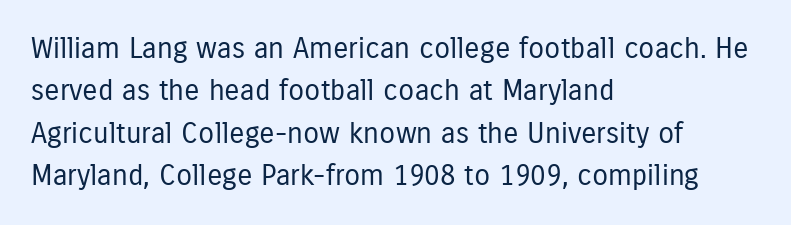
The weight tops out at a normal text grade. Only glyphs here, with clear space below each row. When letters stand straight like this, we call the style roman or upright. What's the leading like? Ordinary, nothing unusual. The type is set solid horizontally, with unmodified tracking. Look at the bottom of the vertical strokes: they stop flat, with no serifs.
